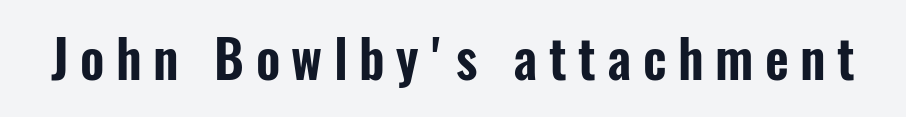
Q: Is the text italic (slanted)? A: No, it is upright.
Q: Is the typeface a serif or a sans-serif typeface? A: Sans-serif.
Q: Is the text underlined? A: No.
Q: Is the spacing between letters normal or unusually wide? A: Unusually wide.
Q: Width (condensed, normal, or wide)? A: Condensed.
Q: Stroke contrast? A: Low.
Q: x-height? A: Medium.
Q: Monospaced? A: No.
